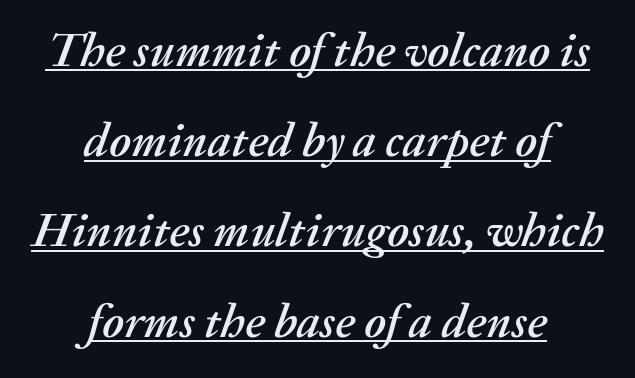
Q: Is the text italic (slanted)? A: Yes, it leans right by about 20 degrees.
Q: Is the text underlined? A: Yes.
Q: How is the paragraph aligned? A: Centered.
Q: Is the spacing between letters normal or unusually wide? A: Normal.
Q: Width (condensed, normal, or wide)? A: Normal.
Q: Stroke contrast? A: Medium.
Q: x-height? A: Medium.
Q: Monospaced? A: No.
